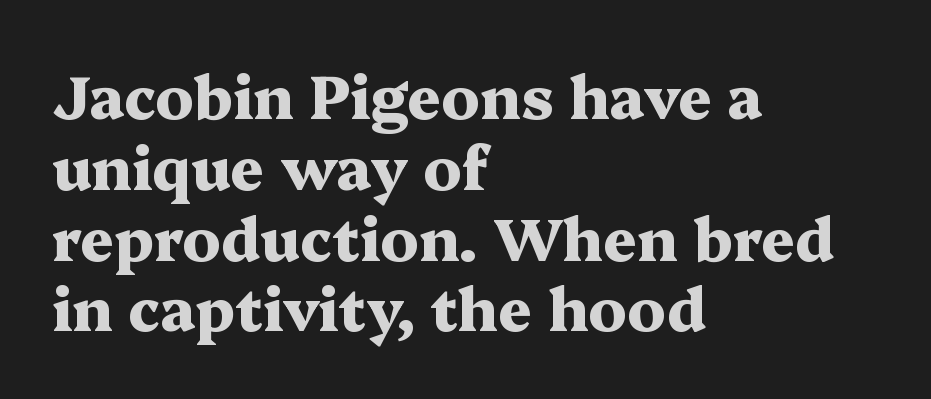
{"serif": "yes", "italic": "no", "bold": "yes", "weight": "heavy", "width": "wide", "stroke_contrast": "medium", "x_height": "medium", "monospaced": "no", "underline": "no", "align": "left", "line_spacing_ratio": 1.2, "letter_spacing": "normal", "letter_spacing_em": 0.0, "glyph_px": 59}
